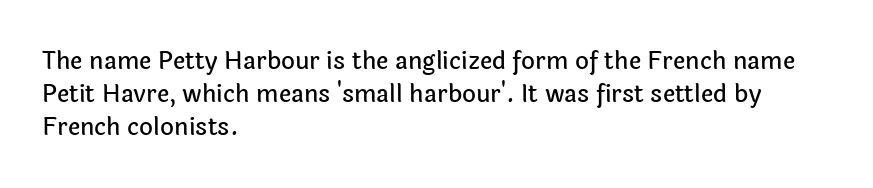
The type sits square on the baseline with zero lean. Students, observe: this is what conventionally led text looks like. Notice how the passage keeps a crisp vertical edge on the left only. Lines of text with bare space underneath.
